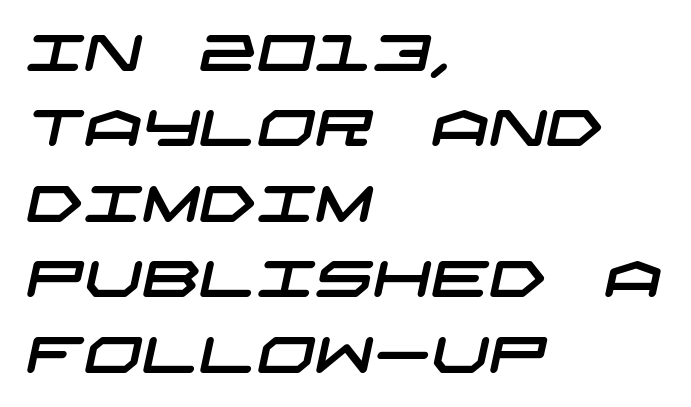
{"serif": "no", "width": "wide", "stroke_contrast": "low", "x_height": "large", "underline": "no", "align": "left", "line_spacing": "normal", "line_spacing_ratio": 1.48, "letter_spacing": "normal", "letter_spacing_em": 0.0, "glyph_px": 51}
